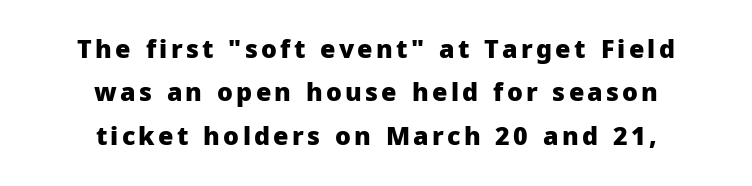
{"italic": "no", "bold": "yes", "underline": "no", "align": "center", "line_spacing_ratio": 1.74, "glyph_px": 25}
